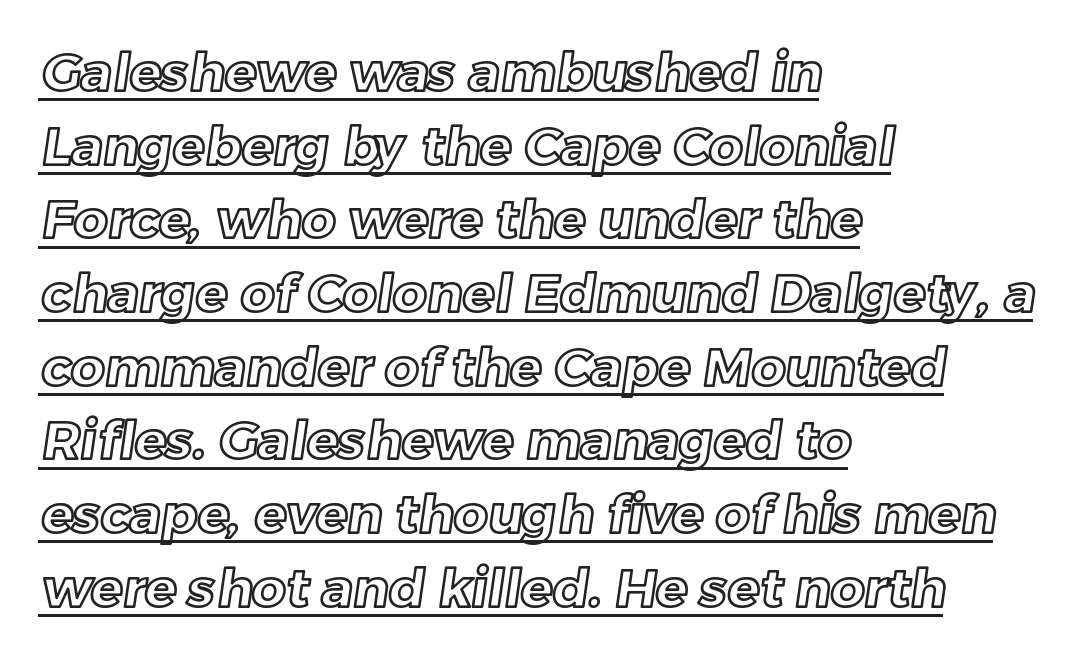
The image shows 53 px text type; set left-aligned, normal line spacing (1.39x), normal letter spacing, underlined; a medium x-height.
